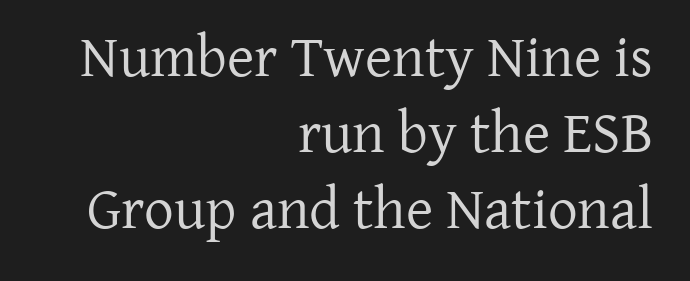
The image shows 59 px regular-weight serif type, upright; set right-aligned, normal line spacing (1.29x), normal letter spacing, not underlined; low stroke contrast and a medium x-height.
